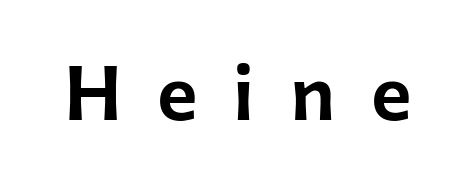
The image shows 77 px sans-serif type, upright; set unusually wide letter spacing (+0.46 em), not underlined; low stroke contrast and a medium x-height.
